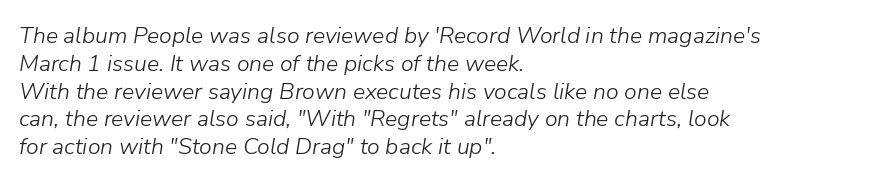
The image shows 23 px text type, italic (leaning right); set left-aligned, line spacing 1.21x, normal letter spacing, not underlined.
